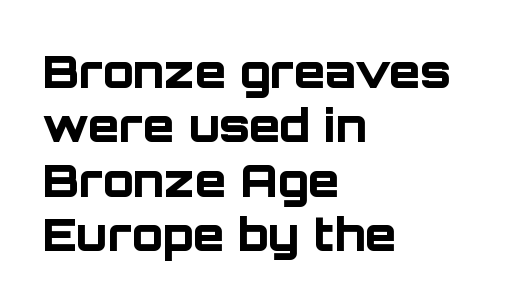
Designer's note — italics off, roman on. Clear beneath every line of the passage. A typesetter would call this zero additional tracking. Notice how the passage keeps a crisp vertical edge on the left only. Heft: maximum for text — a bold.
